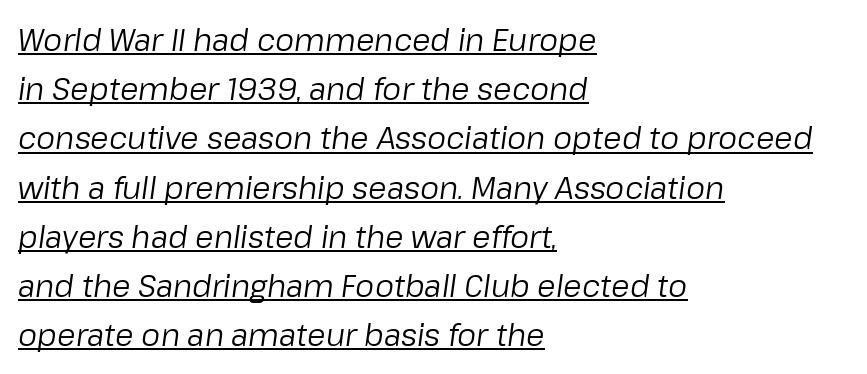
The image shows 30 px regular-weight type, italic (leaning right); set left-aligned, normal line spacing (1.64x), normal letter spacing, underlined; low stroke contrast and a medium x-height.
